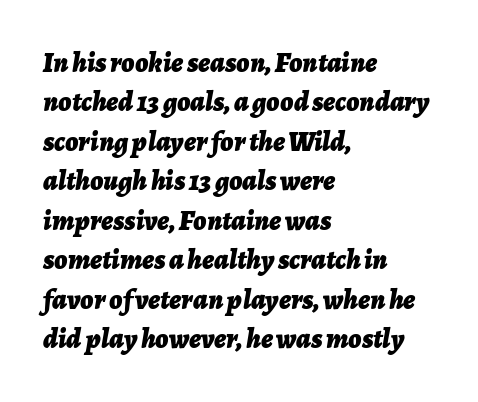
The tracking reads as untouched default to a designer's eye. These words are printed bold, with thick strokes throughout. When letters slant like this, we call the style italic. Vertical spacing — default. The zone under the glyphs is completely vacant. Varying glyph widths throughout — classic text-font behaviour.
